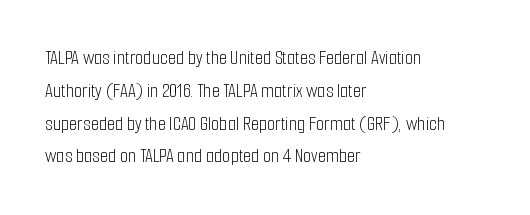
The image shows 21 px text type, upright; set left-aligned, normal line spacing (1.56x), normal letter spacing, not underlined.
